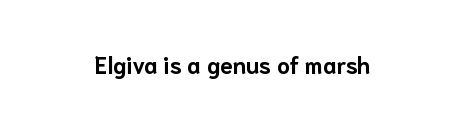
Q: Is the text bold? A: Yes.
Q: Is the text italic (slanted)? A: No, it is upright.
Q: Is the text underlined? A: No.
Q: How is the paragraph aligned? A: Centered.
Q: Is the spacing between letters normal or unusually wide? A: Normal.
